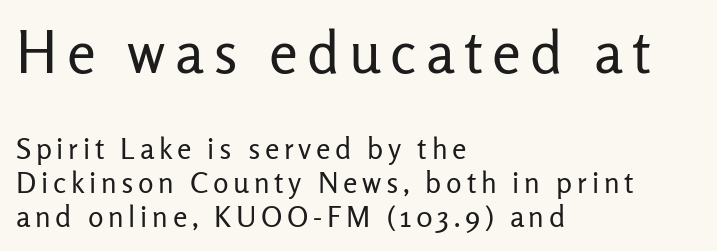
Rendered with straight, roman letterforms. Rule under the text: the space is simply empty. The face used here is a sans, in the tradition of grotesques and geometrics. Top chunk: large. Bottom chunk: small. Stroke mass is kept to a normal reading level or below.
